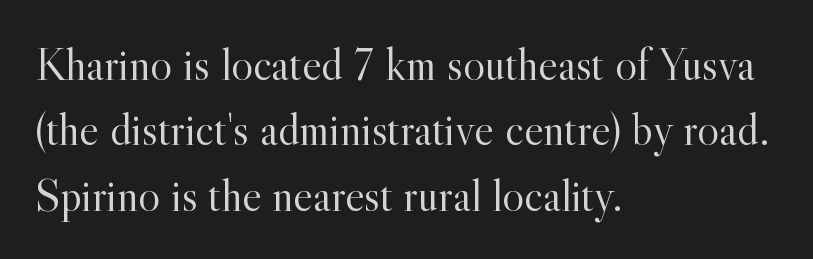
{"serif": "yes", "italic": "no", "bold": "no", "weight": "light", "width": "normal", "x_height": "small", "monospaced": "no", "underline": "no", "align": "left", "line_spacing": "normal", "line_spacing_ratio": 1.42, "letter_spacing": "normal", "letter_spacing_em": 0.0, "glyph_px": 46}
